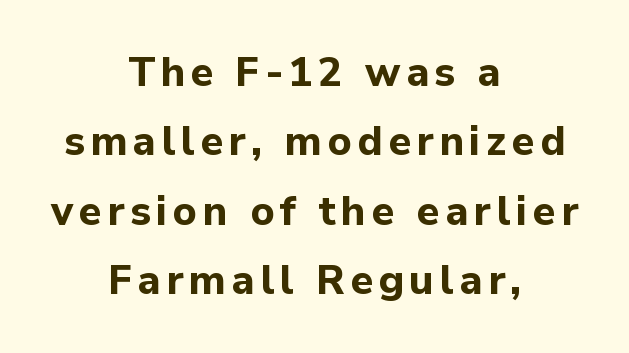
Q: Is the text bold? A: Yes.
Q: Is the text italic (slanted)? A: No, it is upright.
Q: Is the typeface a serif or a sans-serif typeface? A: Sans-serif.
Q: Is the text underlined? A: No.
Q: How is the paragraph aligned? A: Centered.
Q: Is the spacing between lines tight, normal or loose? A: Normal.
Q: Width (condensed, normal, or wide)? A: Normal.
Q: Stroke contrast? A: Low.
Q: x-height? A: Medium.
Q: Monospaced? A: No.
